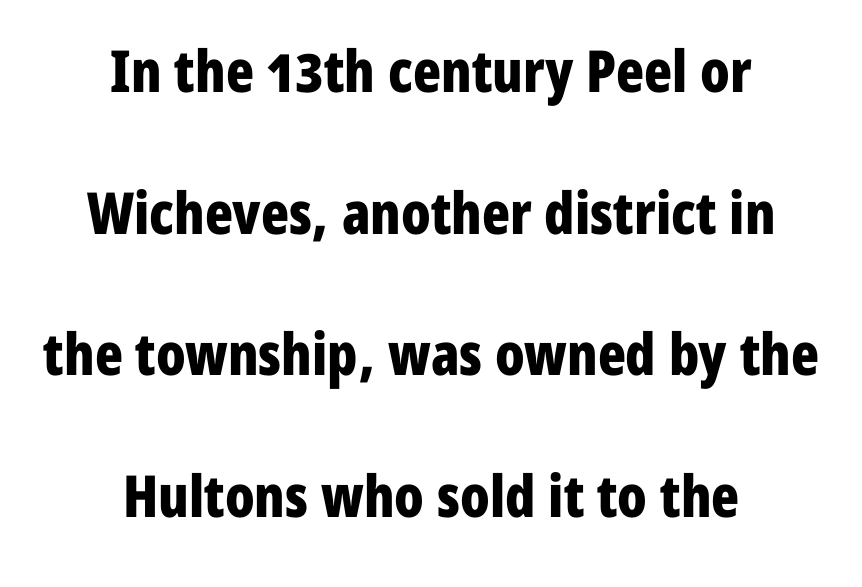
The image shows 58 px bold, condensed sans-serif type, upright; set centered, loose line spacing (2.44x), normal letter spacing, not underlined; low stroke contrast and a medium x-height.
